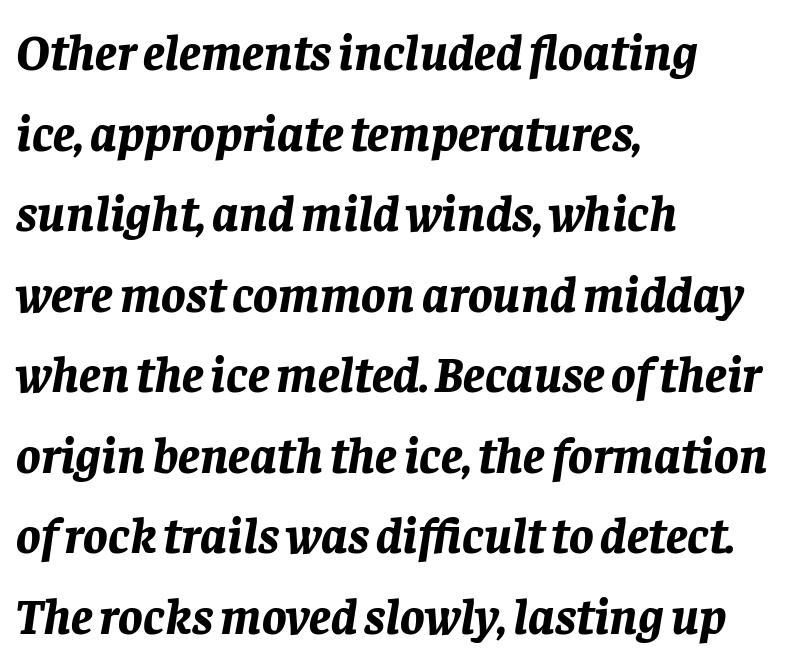
{"italic": "yes", "lean": "right", "slant_degrees": 8, "bold": "yes", "weight": "bold", "width": "normal", "stroke_contrast": "low", "x_height": "large", "monospaced": "no", "underline": "no", "align": "left", "line_spacing": "normal", "line_spacing_ratio": 1.58, "letter_spacing": "normal", "letter_spacing_em": 0.0, "glyph_px": 51}
